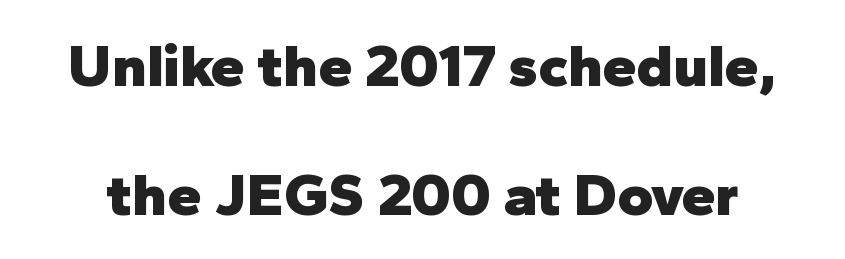
The image shows 61 px heavy sans-serif type, upright; set loose line spacing (2.11x), normal letter spacing, not underlined; low stroke contrast and a medium x-height.
